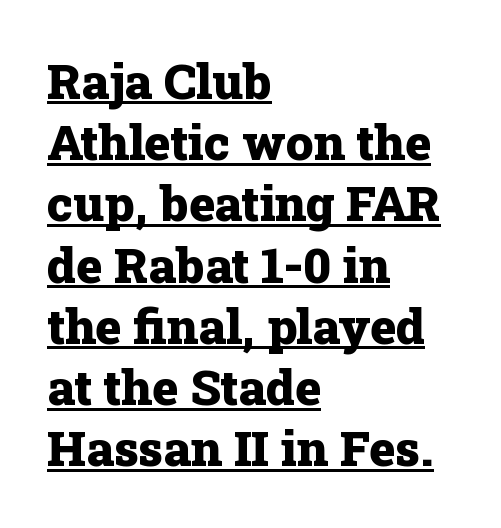
Q: Is the text bold? A: Yes.
Q: Is the text italic (slanted)? A: No, it is upright.
Q: Is the typeface a serif or a sans-serif typeface? A: Serif.
Q: Is the text underlined? A: Yes.
Q: How is the paragraph aligned? A: Left-aligned.
Q: Is the spacing between letters normal or unusually wide? A: Normal.
Q: Is the spacing between lines tight, normal or loose? A: Normal.
Q: Width (condensed, normal, or wide)? A: Normal.
Q: Stroke contrast? A: Low.
Q: x-height? A: Medium.
Q: Monospaced? A: No.
